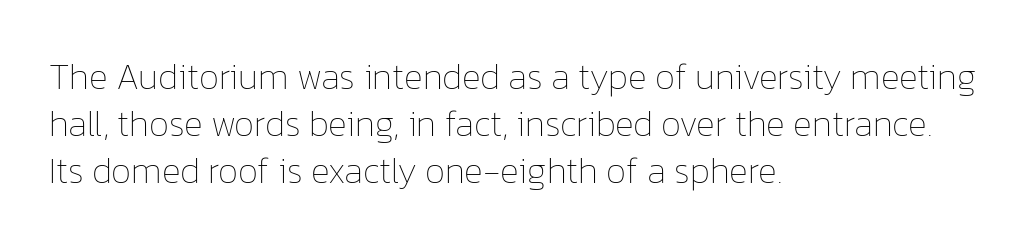
Q: Is the text bold? A: No.
Q: Is the text italic (slanted)? A: No, it is upright.
Q: Is the text underlined? A: No.
Q: How is the paragraph aligned? A: Left-aligned.
Q: Is the spacing between letters normal or unusually wide? A: Normal.
Q: Is the spacing between lines tight, normal or loose? A: Normal.
Q: Width (condensed, normal, or wide)? A: Normal.
Q: Stroke contrast? A: Low.
Q: x-height? A: Medium.
Q: Monospaced? A: No.
